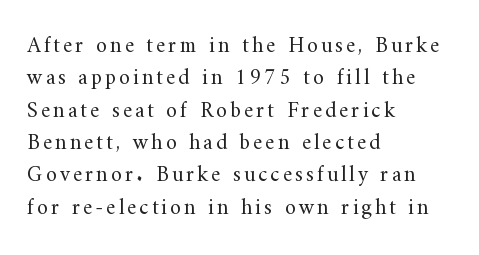
{"italic": "no", "bold": "no", "underline": "no", "align": "left", "line_spacing": "normal", "line_spacing_ratio": 1.47, "glyph_px": 22}
